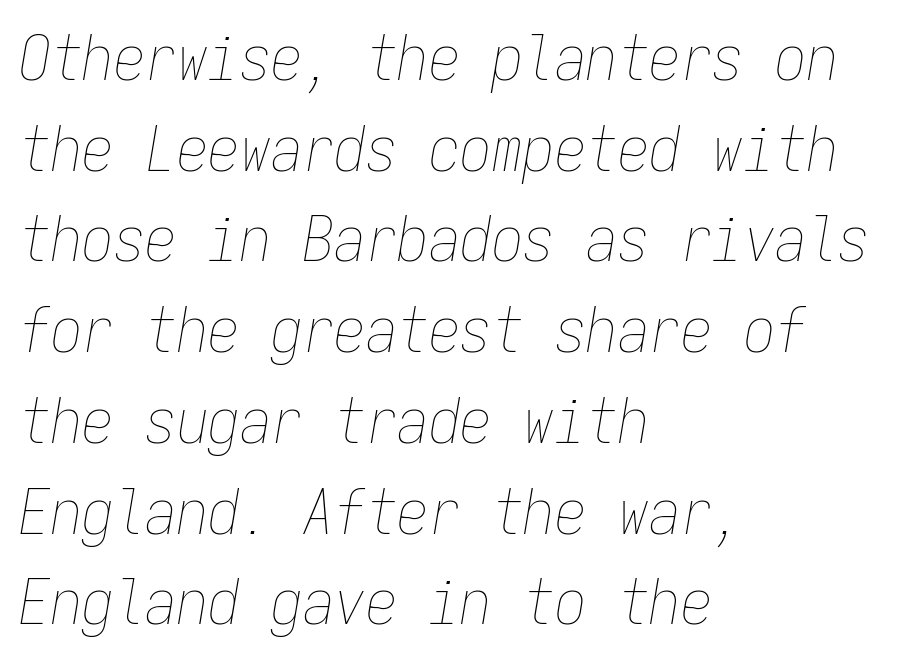
The image shows 63 px thin, condensed type, italic (leaning right), monospaced; set left-aligned, normal line spacing (1.44x), normal letter spacing, not underlined; low stroke contrast and a medium x-height.
